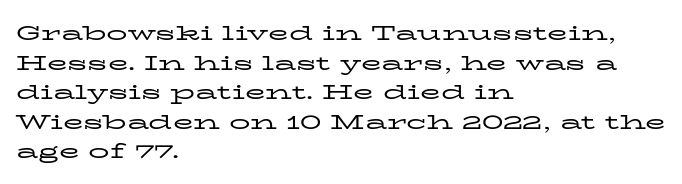
{"italic": "no", "bold": "no", "underline": "no", "align": "left", "line_spacing": "normal", "line_spacing_ratio": 1.41, "letter_spacing": "normal", "letter_spacing_em": 0.0, "glyph_px": 21}
